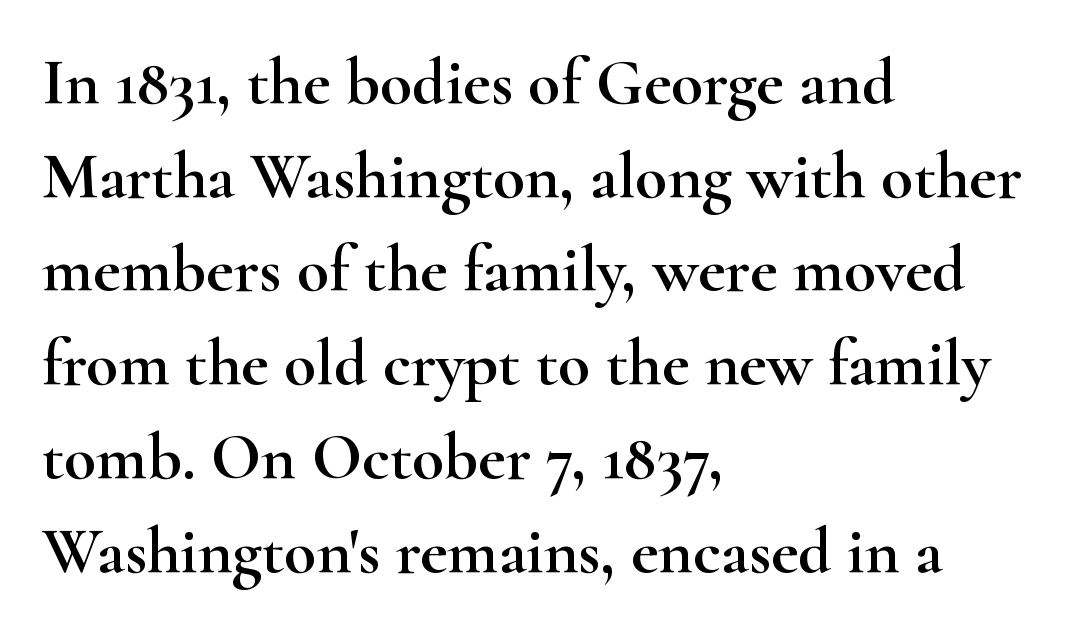
The image shows 66 px wide serif type, upright; set left-aligned, normal line spacing (1.42x), normal letter spacing, not underlined; high stroke contrast and a small x-height.
